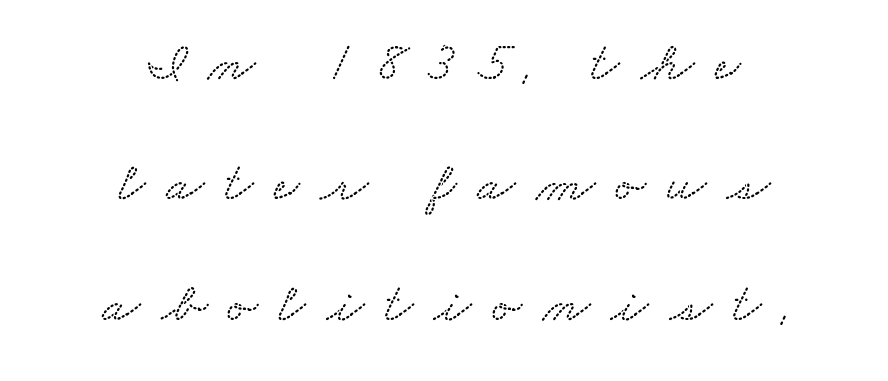
{"serif": "yes", "width": "wide", "stroke_contrast": "medium", "x_height": "small", "monospaced": "no", "underline": "no", "align": "center", "line_spacing": "loose", "line_spacing_ratio": 2.19, "letter_spacing": "wide", "letter_spacing_em": 0.38, "glyph_px": 55}
